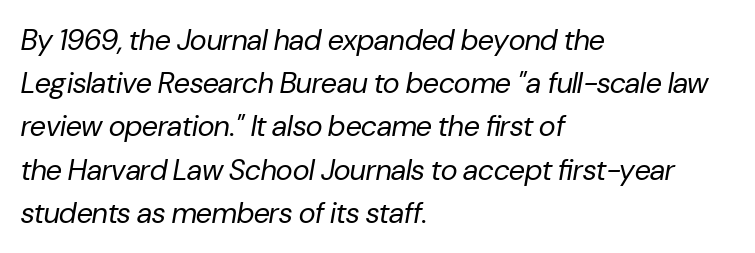
Q: Is the text bold? A: No.
Q: Is the text italic (slanted)? A: Yes, it leans right by about 10 degrees.
Q: Is the text underlined? A: No.
Q: How is the paragraph aligned? A: Left-aligned.
Q: Is the spacing between letters normal or unusually wide? A: Normal.
Q: Is the spacing between lines tight, normal or loose? A: Normal.
Q: Width (condensed, normal, or wide)? A: Normal.
Q: Stroke contrast? A: Low.
Q: x-height? A: Medium.
Q: Monospaced? A: No.
